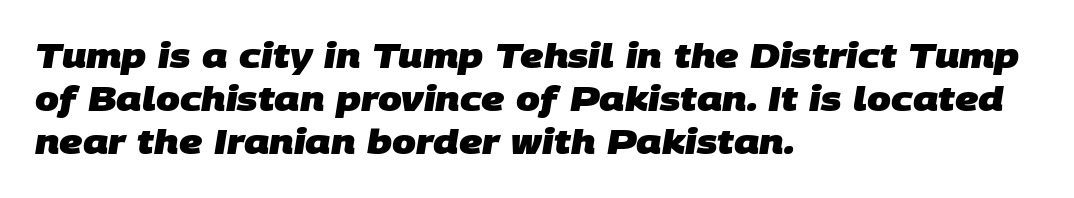
Q: Is the text bold? A: Yes.
Q: Is the typeface a serif or a sans-serif typeface? A: Sans-serif.
Q: Is the text underlined? A: No.
Q: How is the paragraph aligned? A: Left-aligned.
Q: Is the spacing between letters normal or unusually wide? A: Normal.
Q: Is the spacing between lines tight, normal or loose? A: Normal.
Q: Width (condensed, normal, or wide)? A: Normal.
Q: Stroke contrast? A: Low.
Q: x-height? A: Large.
Q: Monospaced? A: No.
